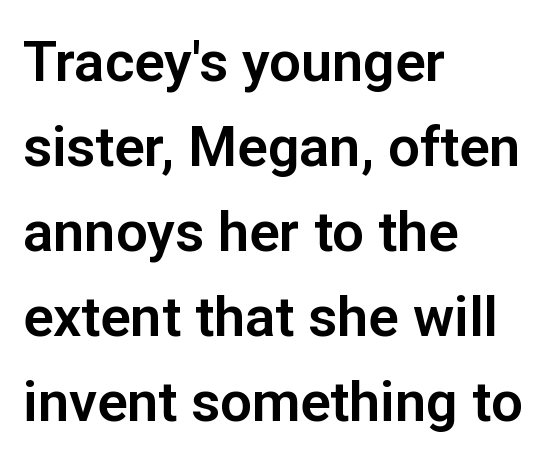
{"serif": "no", "italic": "no", "width": "normal", "stroke_contrast": "low", "x_height": "medium", "monospaced": "no", "underline": "no", "align": "left", "line_spacing": "normal", "line_spacing_ratio": 1.52, "letter_spacing": "normal", "letter_spacing_em": 0.0, "glyph_px": 56}
